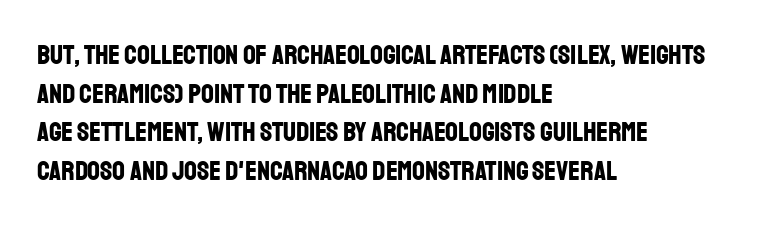
Caption: standard tracking, unaltered. This rendering employs a face without finishing strokes, i.e., a sans-serif. Honestly, the row spacing looks completely unremarkable. Is this a fixed-width face? No — the glyphs have proportional, varying widths. Descenders hang freely into open space.
